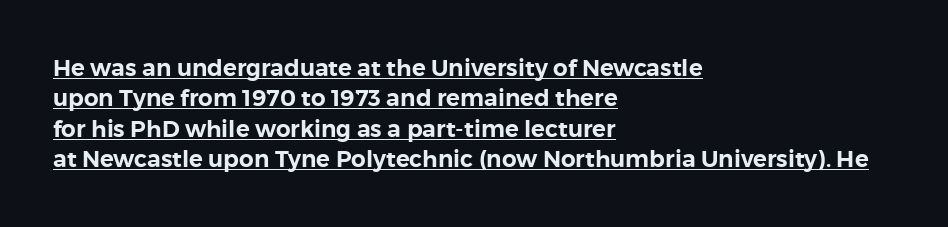
The image shows 23 px text type, upright; set left-aligned, normal line spacing (1.32x), normal letter spacing, underlined.
